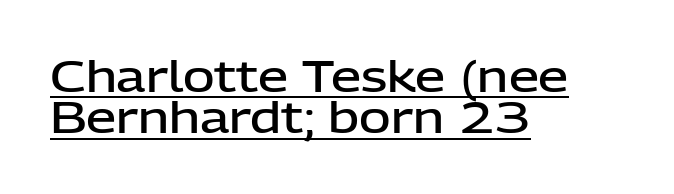
{"serif": "no", "italic": "no", "bold": "semi", "weight": "semibold", "width": "normal", "stroke_contrast": "low", "x_height": "medium", "monospaced": "no", "underline": "yes", "align": "left", "line_spacing": "tight", "line_spacing_ratio": 0.96, "letter_spacing": "normal", "letter_spacing_em": 0.0, "glyph_px": 43}
